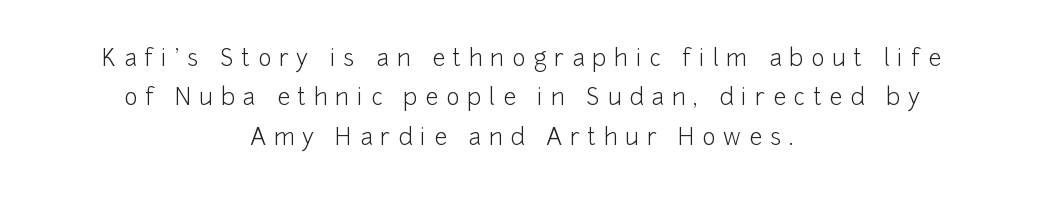
Q: Is the text bold? A: No.
Q: Is the text italic (slanted)? A: No, it is upright.
Q: Is the text underlined? A: No.
Q: How is the paragraph aligned? A: Centered.
Q: Is the spacing between letters normal or unusually wide? A: Unusually wide.
